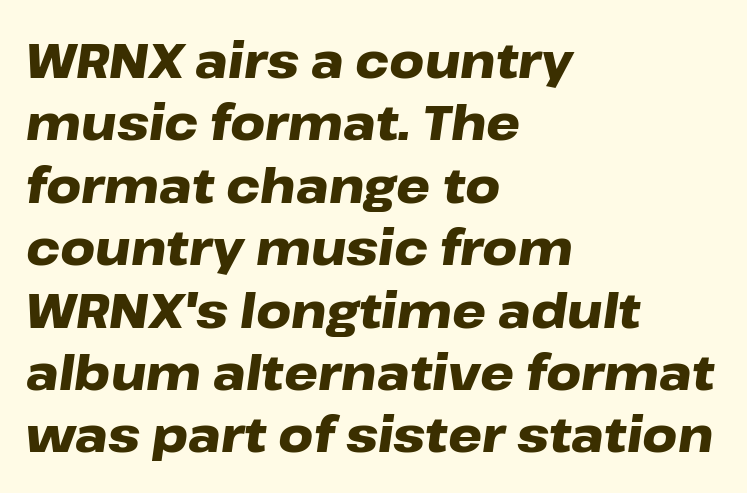
Character widths vary here, with narrow letters taking less room than wide ones. Clear beneath every line of the passage. This sample uses plain, unmodified letter spacing. Line beginnings align vertically; line endings do not. The typesetting leans heavy: a genuine bold. Is there much room between lines? A standard amount, neither cramped nor airy.
